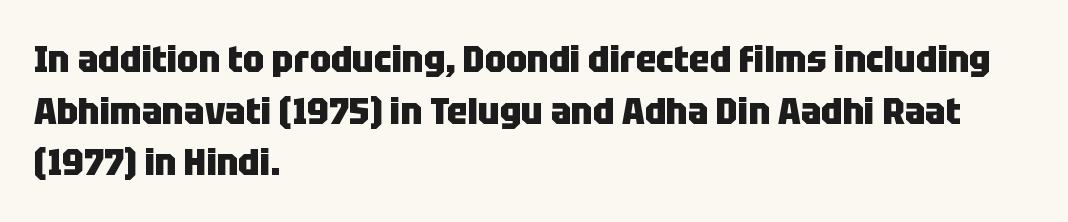
How would I describe the line gaps? Plain and ordinary. Honestly, the letter spacing is just normal — you wouldn't notice it. Compared with a centered layout, this one pins lines to the left instead. Do the letters lean? They stand straight. Glance below the letters and you will spot only blank space. Grotesque or geometric, the face here clearly has no serifs.
